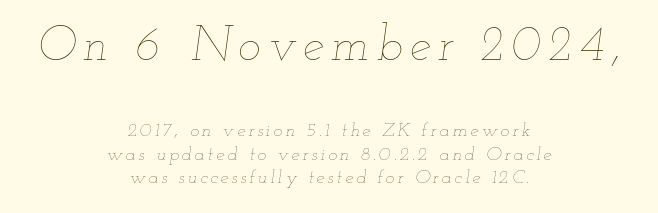
The image shows 48 px thin, wide type, italic (leaning right); set centered, line spacing 1.23x, not underlined; the first (top) block is 2.53x larger; low stroke contrast and a small x-height.
